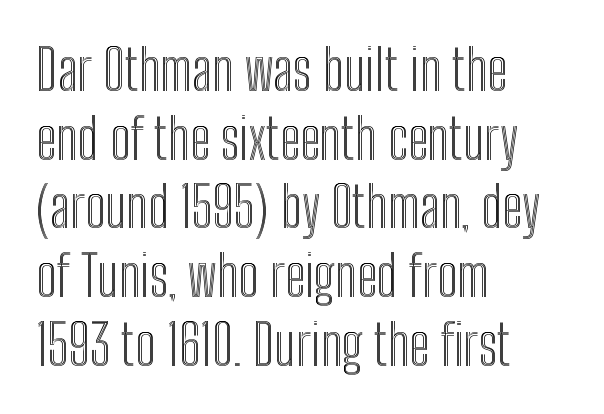
Q: Is the text italic (slanted)? A: No, it is upright.
Q: Is the text underlined? A: No.
Q: How is the paragraph aligned? A: Left-aligned.
Q: Is the spacing between letters normal or unusually wide? A: Normal.
Q: Is the spacing between lines tight, normal or loose? A: Normal.
Q: Width (condensed, normal, or wide)? A: Condensed.
Q: x-height? A: Medium.
Q: Monospaced? A: No.
